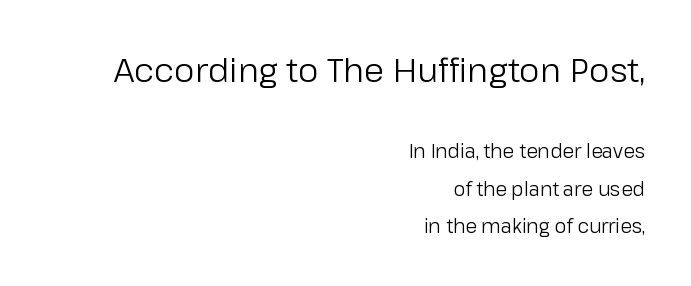
Q: Is the text bold? A: No.
Q: Is the text italic (slanted)? A: No, it is upright.
Q: Is the typeface a serif or a sans-serif typeface? A: Sans-serif.
Q: Is the text underlined? A: No.
Q: How is the paragraph aligned? A: Right-aligned.
Q: Is the spacing between letters normal or unusually wide? A: Normal.
Q: Is the spacing between lines tight, normal or loose? A: Loose.
Q: Which block of text is set in a larger size, the first (top) or the second (bottom)? A: The first (top) one.
Q: Width (condensed, normal, or wide)? A: Normal.
Q: Stroke contrast? A: Low.
Q: x-height? A: Medium.
Q: Monospaced? A: No.
